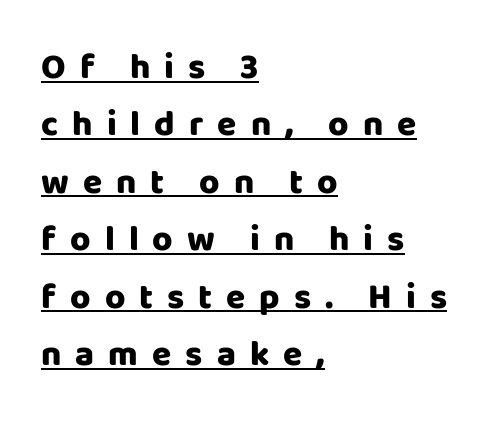
A baseline rule has been typeset under these characters. You could only call the tracking loose — the letters float apart. Heavy, bold letterforms. If you drew a line through each stem, it would be perfectly vertical.
